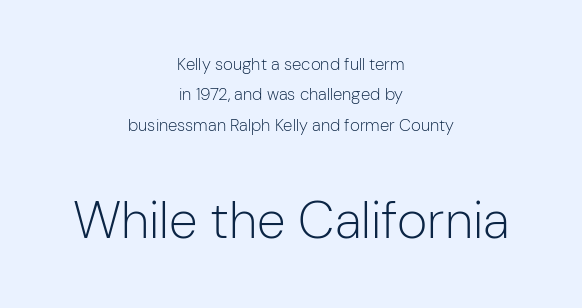
{"serif": "no", "italic": "no", "bold": "no", "weight": "light", "width": "normal", "stroke_contrast": "low", "x_height": "medium", "monospaced": "no", "underline": "no", "align": "center", "line_spacing_ratio": 1.79, "letter_spacing": "normal", "letter_spacing_em": 0.0, "larger_block": "second", "size_ratio": 3.06, "glyph_px": 52}
